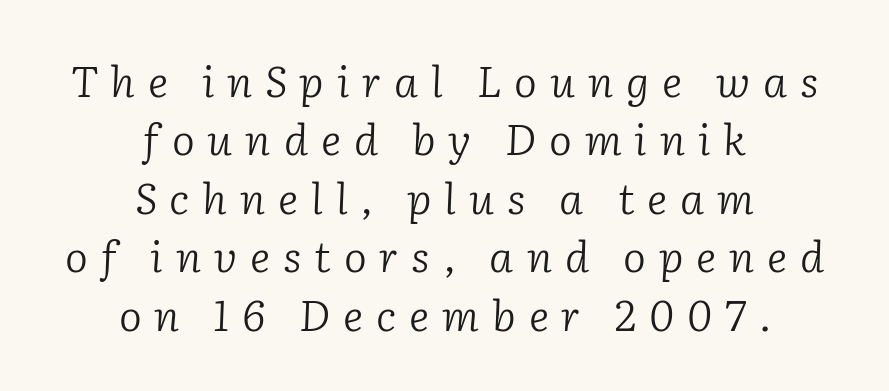
{"serif": "yes", "italic": "yes", "lean": "right", "slant_degrees": 2, "bold": "no", "weight": "light", "width": "normal", "stroke_contrast": "low", "x_height": "medium", "monospaced": "no", "underline": "no", "align": "center", "line_spacing": "normal", "line_spacing_ratio": 1.36, "letter_spacing": "wide", "letter_spacing_em": 0.3, "glyph_px": 43}
